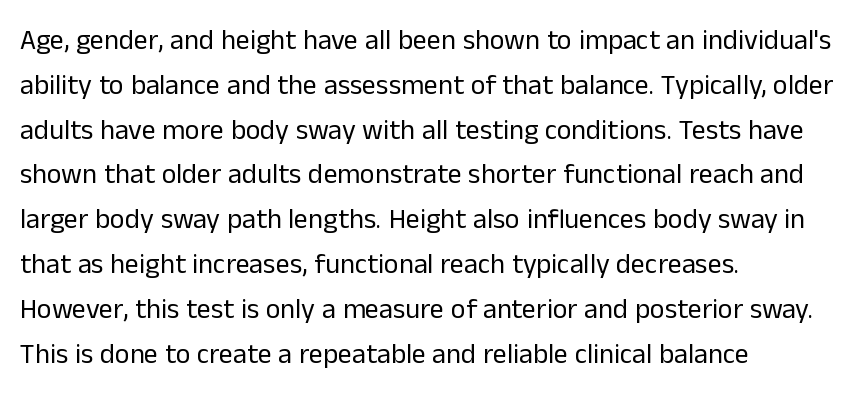
Q: Is the text bold? A: No.
Q: Is the text italic (slanted)? A: No, it is upright.
Q: Is the typeface a serif or a sans-serif typeface? A: Sans-serif.
Q: Is the text underlined? A: No.
Q: How is the paragraph aligned? A: Left-aligned.
Q: Is the spacing between letters normal or unusually wide? A: Normal.
Q: Is the spacing between lines tight, normal or loose? A: Normal.
Q: Width (condensed, normal, or wide)? A: Normal.
Q: Stroke contrast? A: Low.
Q: x-height? A: Medium.
Q: Monospaced? A: No.
